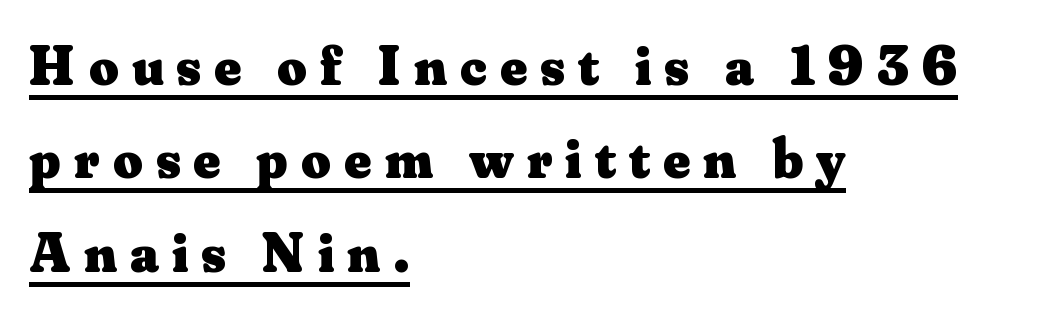
{"serif": "yes", "italic": "no", "bold": "yes", "weight": "heavy", "width": "normal", "stroke_contrast": "medium", "x_height": "small", "monospaced": "no", "underline": "yes", "align": "left", "line_spacing": "normal", "line_spacing_ratio": 1.64, "letter_spacing": "wide", "letter_spacing_em": 0.23, "glyph_px": 57}
